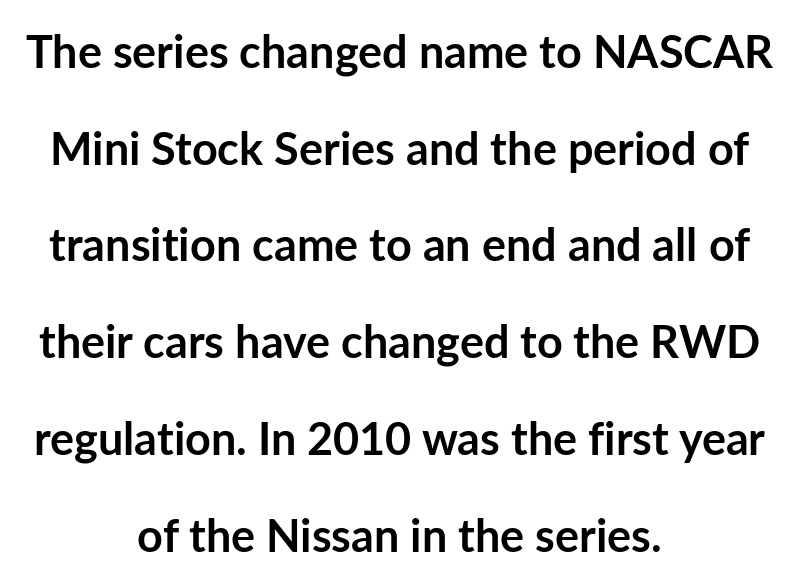
{"serif": "no", "italic": "no", "bold": "yes", "weight": "semibold", "width": "normal", "stroke_contrast": "low", "x_height": "medium", "monospaced": "no", "underline": "no", "align": "center", "line_spacing": "loose", "line_spacing_ratio": 2.15, "letter_spacing": "normal", "letter_spacing_em": 0.0, "glyph_px": 45}
